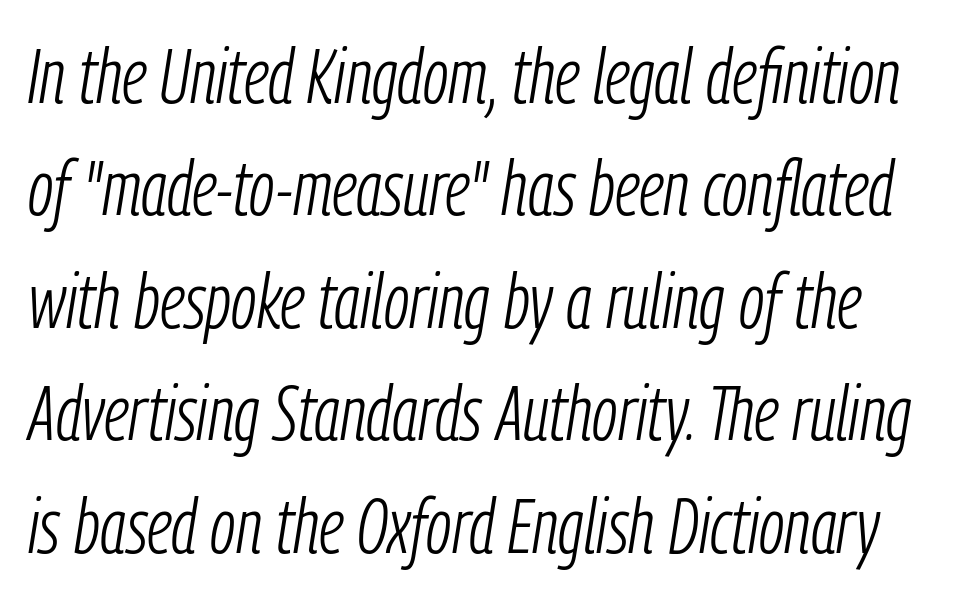
{"italic": "yes", "lean": "right", "slant_degrees": 9, "bold": "no", "weight": "light", "width": "condensed", "stroke_contrast": "low", "x_height": "medium", "monospaced": "no", "underline": "no", "line_spacing": "normal", "line_spacing_ratio": 1.46, "letter_spacing": "normal", "letter_spacing_em": 0.0, "glyph_px": 77}
